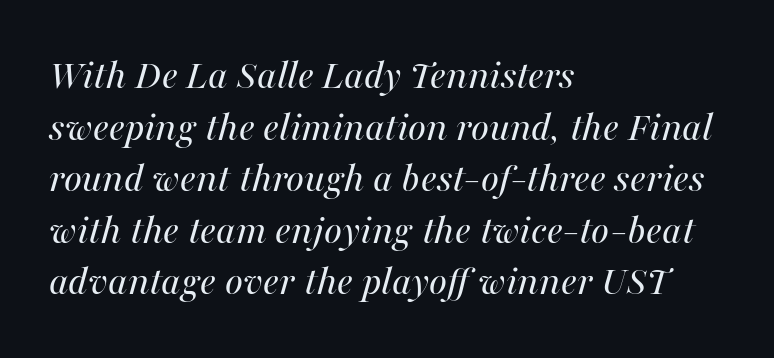
The image shows 43 px regular-weight type, italic (leaning right); set left-aligned, line spacing 1.2x, normal letter spacing, not underlined; medium stroke contrast and a medium x-height.
